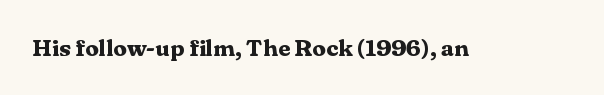
What stands out about the letter spacing? Nothing — it is the standard amount. Upright lettering throughout. Bold? Absolutely — the strokes are thick and heavy. The glyphs are unaccompanied by any horizontal stroke below them.
